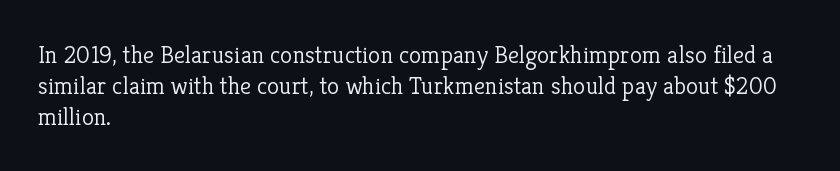
Q: Is the text bold? A: No.
Q: Is the text italic (slanted)? A: No, it is upright.
Q: Is the text underlined? A: No.
Q: How is the paragraph aligned? A: Left-aligned.
Q: Is the spacing between letters normal or unusually wide? A: Normal.
